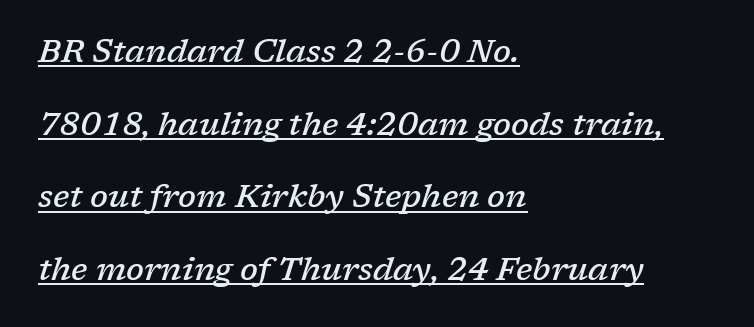
Students, note that the glyphs here touch the page at normal intervals. Descenders here cross a horizontal rule under the line. Emphasis by weight is partial: semibold. The rag falls on the right side of this text block. Classification — serif. This is oblique type, the kind used for emphasis or titles.
